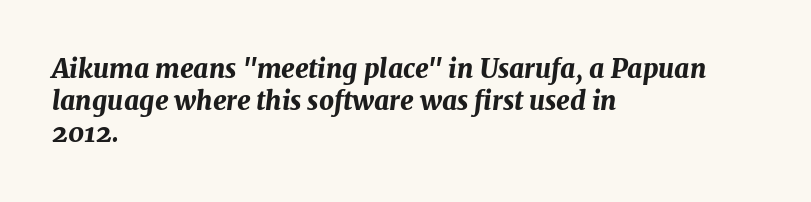
The image shows 26 px bold type, italic (leaning right); set left-aligned, line spacing 1.23x, normal letter spacing, not underlined.
